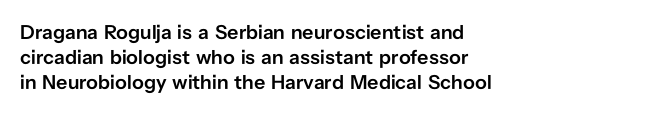
Caption: multi-line text, flush left, ragged right. Is the type bold? Partly — it's a semibold, heavier than regular but not fully bold. The rendering keeps characters at their native spacing. Is there any slant? The stems are plumb. Compared with typical paragraphs, the rows here are spaced about the same.
